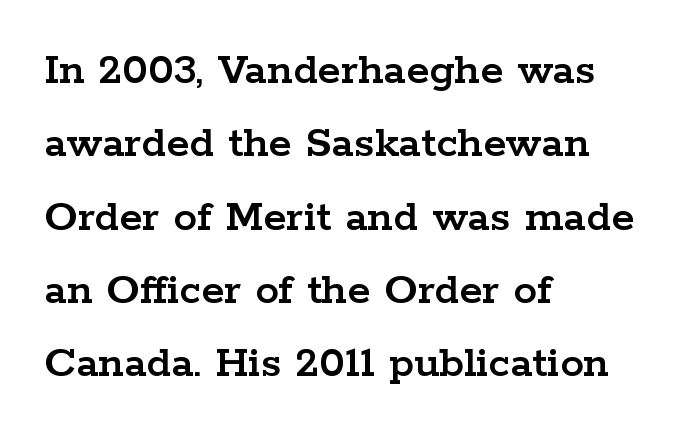
The image shows 47 px wide serif type, upright; set left-aligned, normal line spacing (1.56x), normal letter spacing, not underlined; low stroke contrast and a medium x-height.
